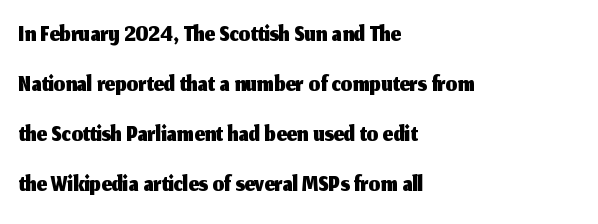
{"serif": "no", "italic": "no", "width": "normal", "stroke_contrast": "medium", "x_height": "medium", "monospaced": "no", "underline": "no", "align": "left", "line_spacing": "normal", "line_spacing_ratio": 1.39, "letter_spacing": "normal", "letter_spacing_em": 0.0, "glyph_px": 36}
